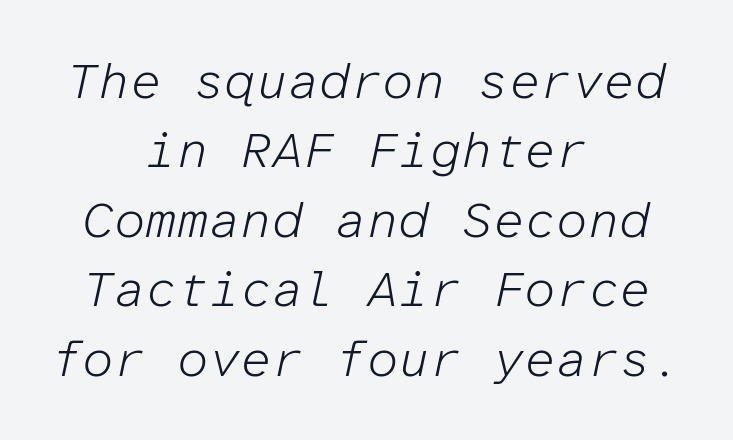
Q: Is the text bold? A: No.
Q: Is the text italic (slanted)? A: Yes, it leans right by about 12 degrees.
Q: Is the text underlined? A: No.
Q: How is the paragraph aligned? A: Centered.
Q: Is the spacing between letters normal or unusually wide? A: Normal.
Q: Is the spacing between lines tight, normal or loose? A: Normal.
Q: Width (condensed, normal, or wide)? A: Normal.
Q: Stroke contrast? A: Low.
Q: x-height? A: Medium.
Q: Monospaced? A: Yes.
